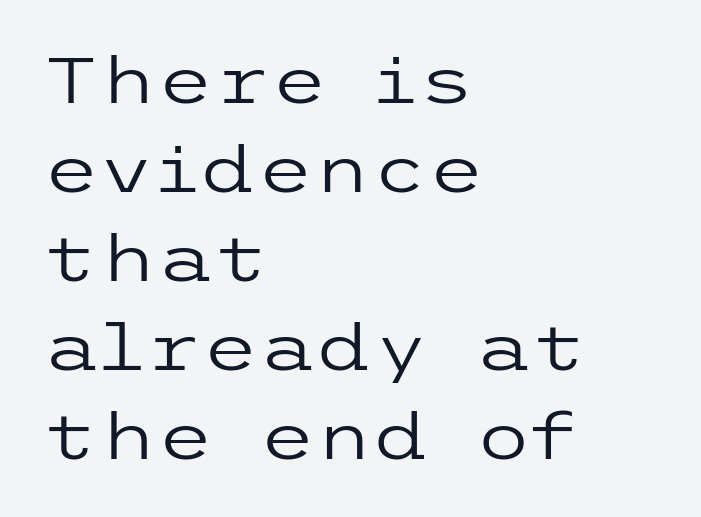
Q: Is the text bold? A: No.
Q: Is the text italic (slanted)? A: No, it is upright.
Q: Is the typeface a serif or a sans-serif typeface? A: Sans-serif.
Q: Is the text underlined? A: No.
Q: How is the paragraph aligned? A: Left-aligned.
Q: Is the spacing between letters normal or unusually wide? A: Normal.
Q: Is the spacing between lines tight, normal or loose? A: Normal.
Q: Width (condensed, normal, or wide)? A: Wide.
Q: Stroke contrast? A: Low.
Q: x-height? A: Medium.
